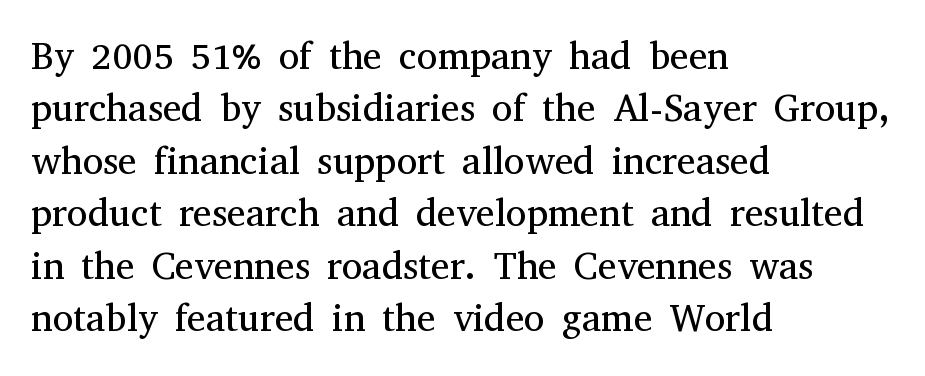
The image shows 38 px regular-weight serif type, upright; set left-aligned, normal line spacing (1.38x), normal letter spacing, not underlined; medium stroke contrast and a medium x-height.
